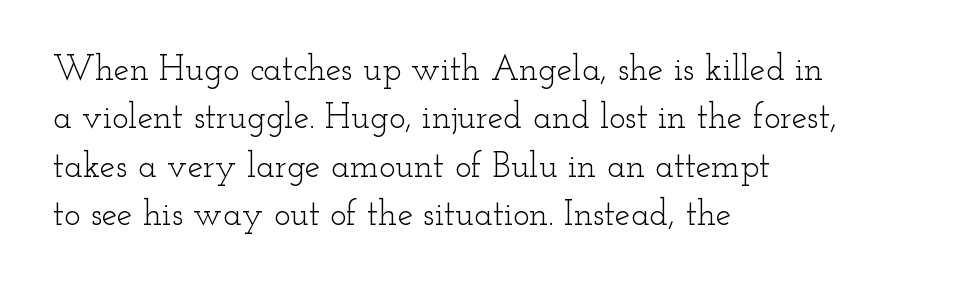
{"serif": "yes", "italic": "no", "bold": "no", "weight": "light", "width": "wide", "stroke_contrast": "low", "x_height": "small", "monospaced": "no", "underline": "no", "align": "left", "line_spacing": "normal", "line_spacing_ratio": 1.38, "letter_spacing": "normal", "letter_spacing_em": 0.0, "glyph_px": 35}
